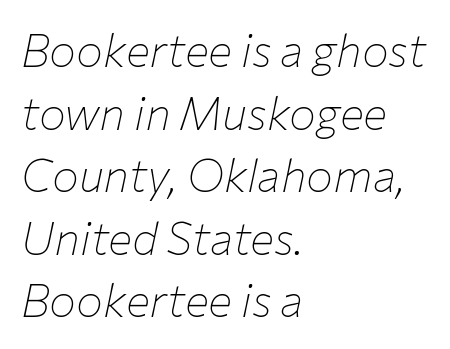
The image shows 45 px thin type, italic (leaning right); set left-aligned, normal line spacing (1.39x), normal letter spacing, not underlined; low stroke contrast and a medium x-height.
